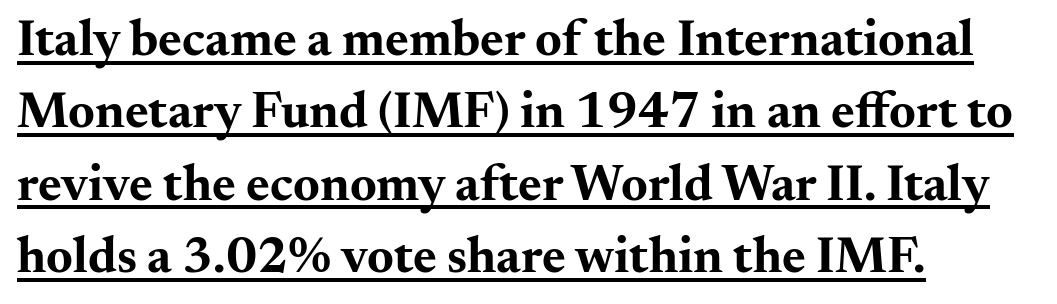
Q: Is the text bold? A: Yes.
Q: Is the text italic (slanted)? A: No, it is upright.
Q: Is the typeface a serif or a sans-serif typeface? A: Serif.
Q: Is the text underlined? A: Yes.
Q: How is the paragraph aligned? A: Left-aligned.
Q: Is the spacing between letters normal or unusually wide? A: Normal.
Q: Is the spacing between lines tight, normal or loose? A: Normal.
Q: Width (condensed, normal, or wide)? A: Wide.
Q: Stroke contrast? A: Medium.
Q: x-height? A: Small.
Q: Monospaced? A: No.
